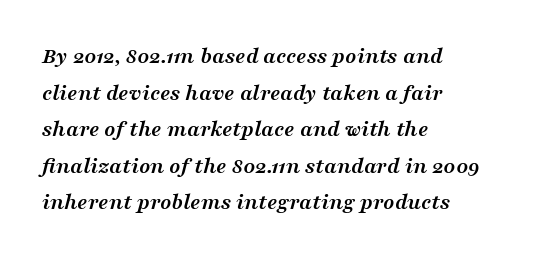
{"italic": "yes", "lean": "right", "slant_degrees": 16, "bold": "yes", "underline": "no", "align": "left", "line_spacing": "normal", "line_spacing_ratio": 1.59, "letter_spacing": "normal", "letter_spacing_em": 0.0, "glyph_px": 23}
